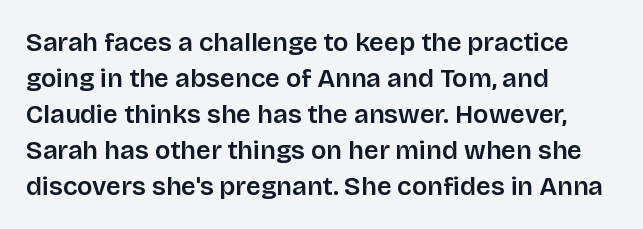
Q: Is the text bold? A: Semi-bold.
Q: Is the text italic (slanted)? A: No, it is upright.
Q: Is the text underlined? A: No.
Q: How is the paragraph aligned? A: Left-aligned.
Q: Is the spacing between letters normal or unusually wide? A: Normal.
Q: Is the spacing between lines tight, normal or loose? A: Normal.
